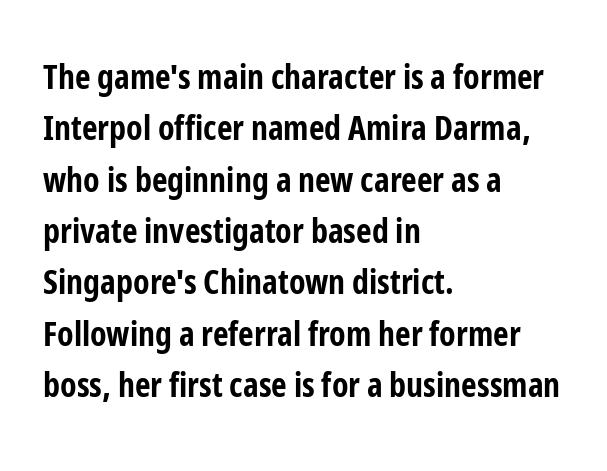
The image shows 34 px bold, condensed sans-serif type, upright; set left-aligned, normal line spacing (1.51x), normal letter spacing, not underlined; low stroke contrast and a medium x-height.
